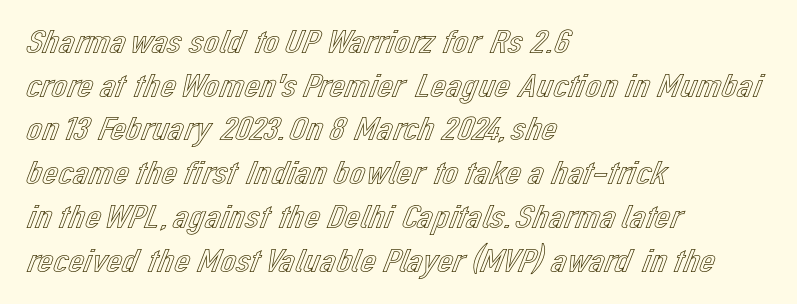
The image shows 35 px text type; set left-aligned, normal line spacing (1.25x), normal letter spacing, not underlined; a medium x-height.
